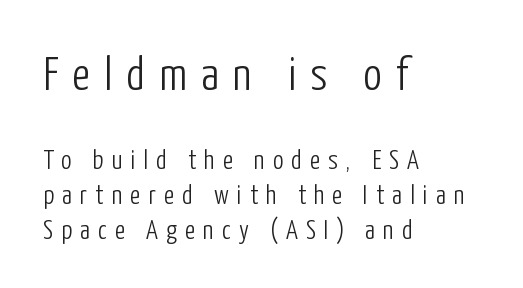
The weight tops out at a normal text grade. Clear beneath every line of the passage. The rendering anchors every line to the left-hand side. Whoever set this made the first block the dominant, larger element. The passage shown has open, widely tracked lettering throughout. Character widths vary here, with narrow letters taking less room than wide ones.
